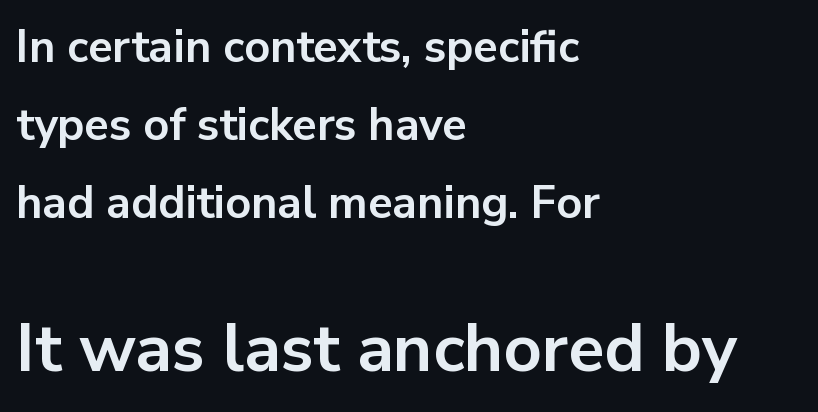
To sum up the face: it is a sans, with no serifs. The words here are not underlined. Set as a true bold cut, around the 700 mark. Unlike italic type, these characters show no tilt at all. The rendering keeps characters at their native spacing.
